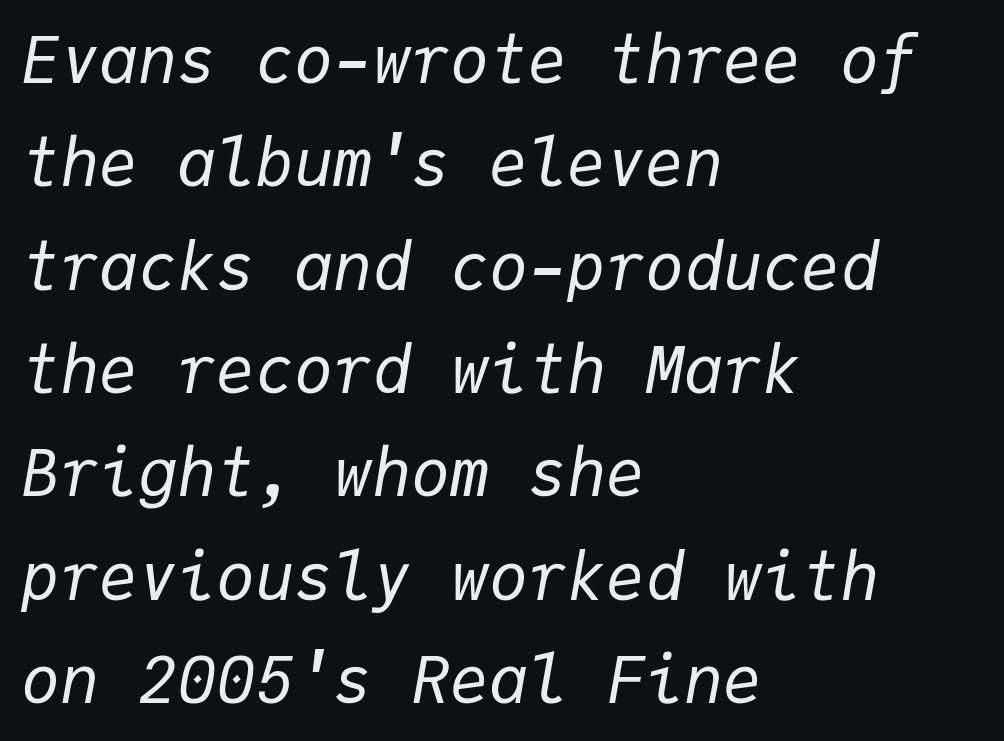
No word sits above an underline. Between one letter and the next there's only the usual sliver of space. Baseline-to-baseline distance is the conventional proportion of letter height. Is this a heavy cut? Hardly; it is regular or lighter.
